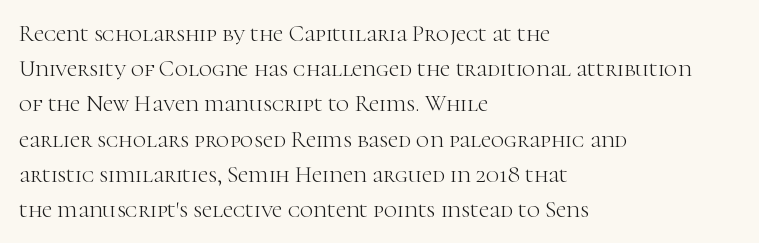
Q: Is the text bold? A: No.
Q: Is the text italic (slanted)? A: No, it is upright.
Q: Is the text underlined? A: No.
Q: How is the paragraph aligned? A: Left-aligned.
Q: Is the spacing between letters normal or unusually wide? A: Normal.
Q: Is the spacing between lines tight, normal or loose? A: Normal.
